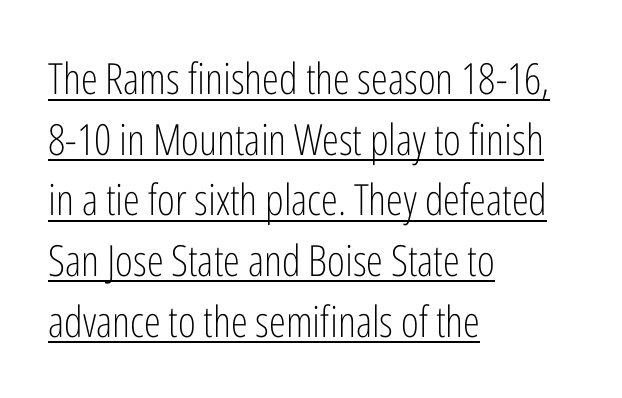
What decoration does the sample have? An underline. Whoever set this chose a conventional vertical rhythm. A sans-serif font was chosen for this passage. The letters look calm and open, with moderate or lighter stems.
